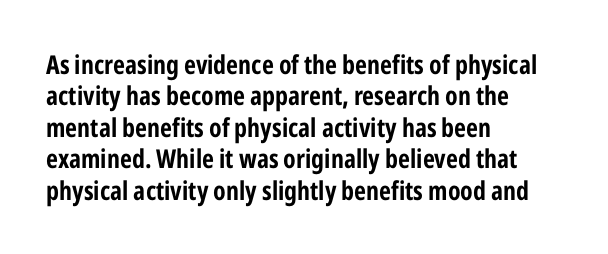
Posture: straight, roman, zero tilt. A student would call this left alignment; a typographer would say flush left, rag right. Rule under the text: the space is simply empty. Between one letter and the next there's only the usual sliver of space. Plenty of ink on the page — the face is bold.
